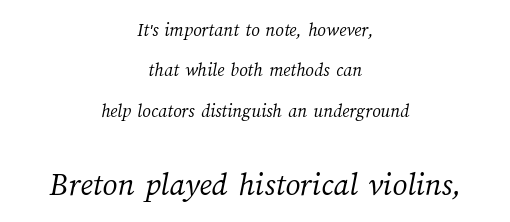
Varying glyph widths throughout — classic text-font behaviour. Underlining? Definitely not there. Whoever set this made the second block the dominant, larger element. The horizontal fit of the characters is conventional and even.
